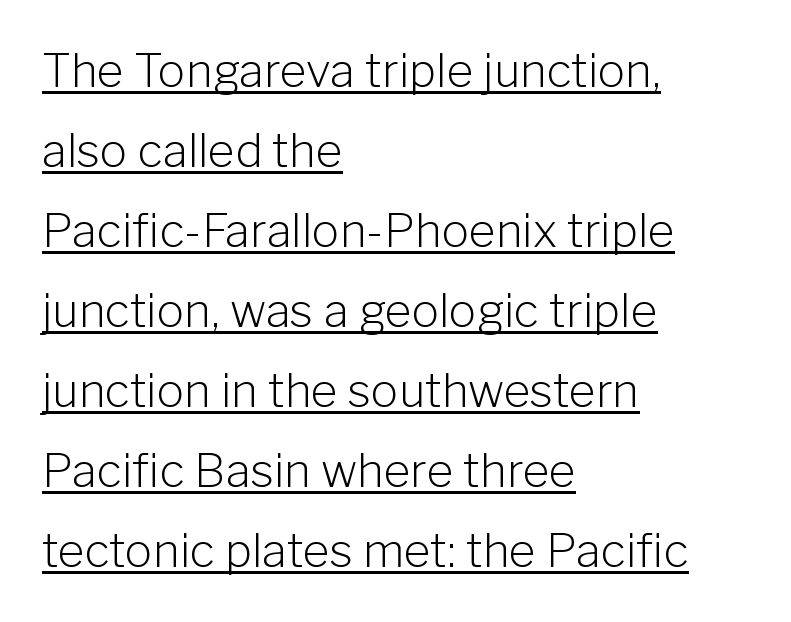
{"serif": "no", "italic": "no", "bold": "no", "weight": "light", "width": "normal", "stroke_contrast": "low", "x_height": "medium", "monospaced": "no", "underline": "yes", "align": "left", "line_spacing_ratio": 1.74, "letter_spacing": "normal", "letter_spacing_em": 0.0, "glyph_px": 46}
